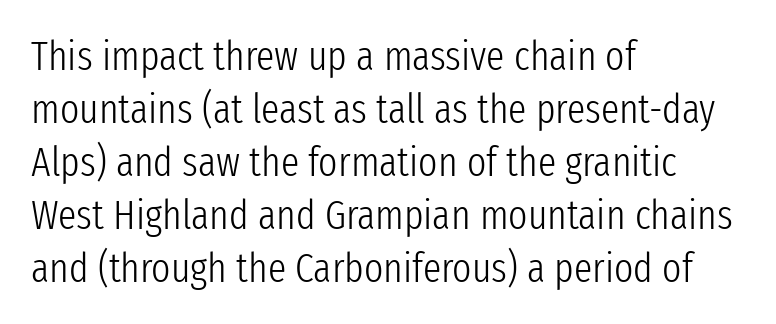
No word sits above an underline. Whoever set this chose a conventional vertical rhythm. The weight tops out at a normal text grade. Note the varied advance widths — an 'i' is clearly narrower than an 'm'. Which margin do the lines hug? The left one — the right edge is uneven.
